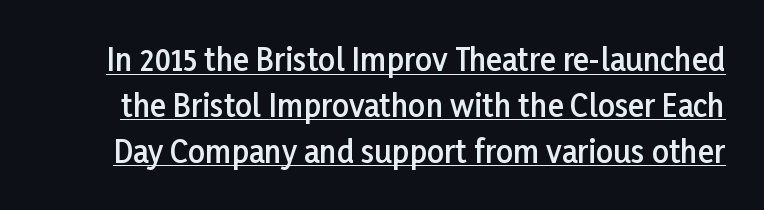
The image shows 30 px semibold sans-serif type, upright; set normal line spacing (1.53x), normal letter spacing, underlined; low stroke contrast and a medium x-height.
